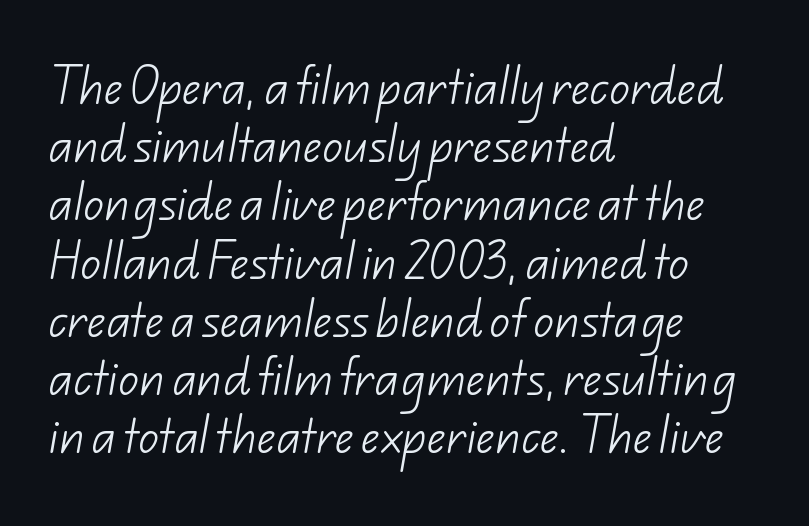
The image shows 41 px light sans-serif type; set left-aligned, normal line spacing (1.42x), normal letter spacing, not underlined; low stroke contrast and a small x-height.
